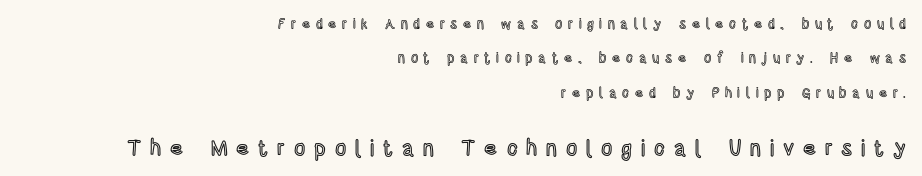
The letters stand straight up with perfectly vertical stems. This rendering widens character spacing well past its baseline value. A student would call this right alignment; a typographer would say flush right, rag left. The block sitting lower on the canvas is the one with enlarged characters. The passage shown is not underscored anywhere.
